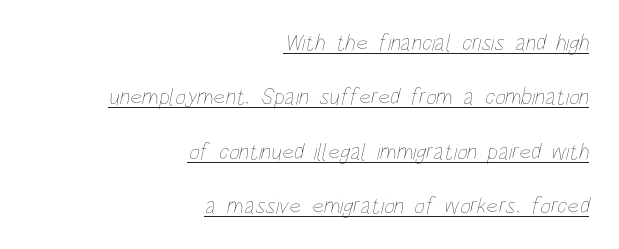
Q: Is the text bold? A: No.
Q: Is the text underlined? A: Yes.
Q: How is the paragraph aligned? A: Right-aligned.
Q: Is the spacing between letters normal or unusually wide? A: Normal.
Q: Is the spacing between lines tight, normal or loose? A: Loose.
